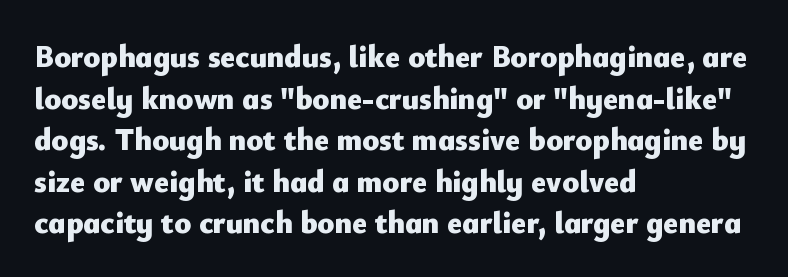
Q: Is the text bold? A: Yes.
Q: Is the text italic (slanted)? A: No, it is upright.
Q: Is the typeface a serif or a sans-serif typeface? A: Sans-serif.
Q: Is the text underlined? A: No.
Q: How is the paragraph aligned? A: Left-aligned.
Q: Is the spacing between letters normal or unusually wide? A: Normal.
Q: Is the spacing between lines tight, normal or loose? A: Normal.
Q: Width (condensed, normal, or wide)? A: Normal.
Q: Stroke contrast? A: Low.
Q: x-height? A: Small.
Q: Monospaced? A: No.
